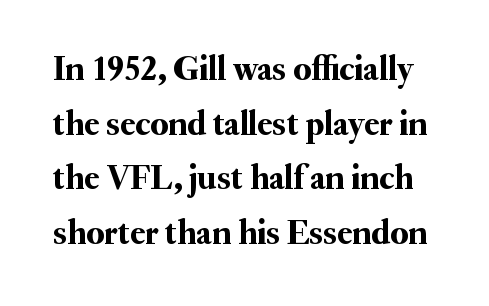
Q: Is the text italic (slanted)? A: No, it is upright.
Q: Is the typeface a serif or a sans-serif typeface? A: Serif.
Q: Is the text underlined? A: No.
Q: Is the spacing between letters normal or unusually wide? A: Normal.
Q: Is the spacing between lines tight, normal or loose? A: Normal.
Q: Width (condensed, normal, or wide)? A: Normal.
Q: Stroke contrast? A: Medium.
Q: x-height? A: Small.
Q: Monospaced? A: No.
